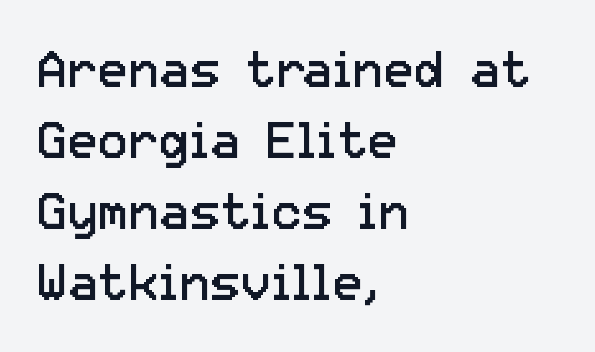
{"serif": "no", "italic": "no", "bold": "no", "weight": "regular", "width": "normal", "stroke_contrast": "low", "x_height": "medium", "monospaced": "no", "underline": "no", "align": "left", "line_spacing": "normal", "line_spacing_ratio": 1.39, "letter_spacing": "normal", "letter_spacing_em": 0.0, "glyph_px": 51}
